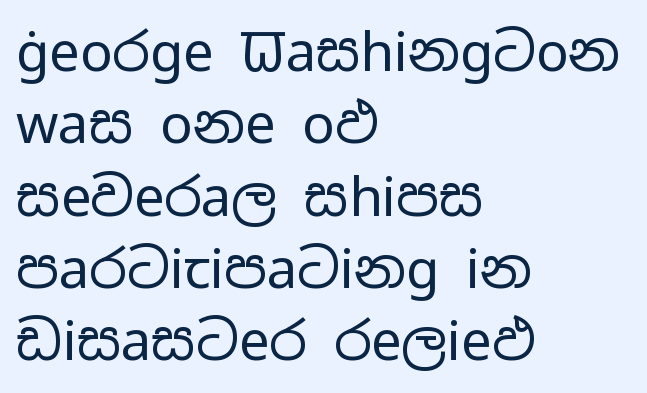
{"serif": "no", "italic": "no", "bold": "no", "weight": "regular", "width": "wide", "stroke_contrast": "low", "x_height": "medium", "monospaced": "no", "underline": "no", "align": "left", "line_spacing": "normal", "line_spacing_ratio": 1.34, "letter_spacing": "normal", "letter_spacing_em": 0.0, "glyph_px": 54}
